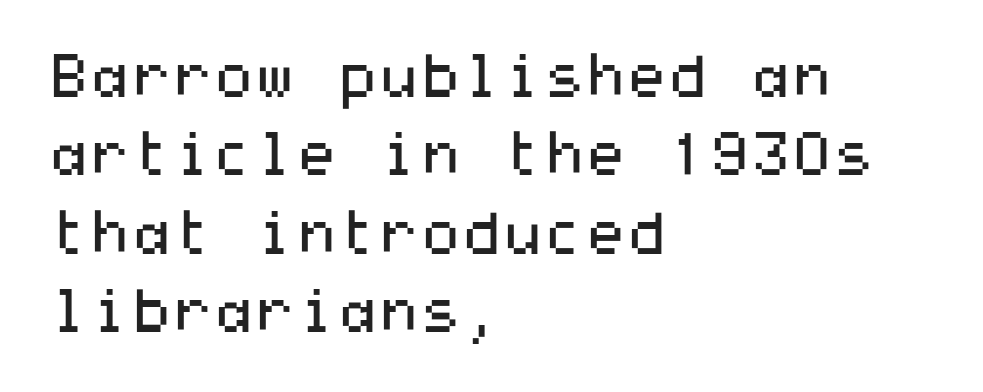
Q: Is the text bold? A: No.
Q: Is the text italic (slanted)? A: No, it is upright.
Q: Is the typeface a serif or a sans-serif typeface? A: Sans-serif.
Q: Is the text underlined? A: No.
Q: How is the paragraph aligned? A: Left-aligned.
Q: Is the spacing between letters normal or unusually wide? A: Normal.
Q: Is the spacing between lines tight, normal or loose? A: Normal.
Q: Width (condensed, normal, or wide)? A: Wide.
Q: Stroke contrast? A: Medium.
Q: x-height? A: Medium.
